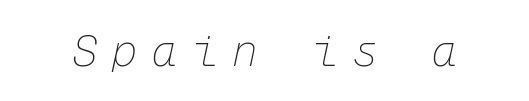
The image shows 43 px thin type, italic (leaning right), monospaced; set unusually wide letter spacing (+0.33 em), not underlined; low stroke contrast and a medium x-height.
